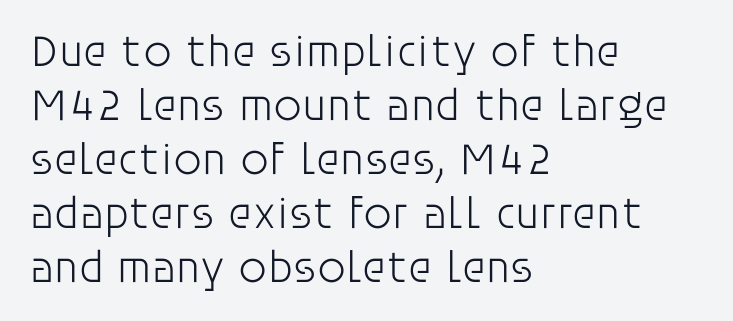
Q: Is the text bold? A: No.
Q: Is the text italic (slanted)? A: No, it is upright.
Q: Is the typeface a serif or a sans-serif typeface? A: Sans-serif.
Q: Is the text underlined? A: No.
Q: How is the paragraph aligned? A: Left-aligned.
Q: Is the spacing between letters normal or unusually wide? A: Normal.
Q: Width (condensed, normal, or wide)? A: Normal.
Q: Stroke contrast? A: Low.
Q: x-height? A: Large.
Q: Monospaced? A: No.
